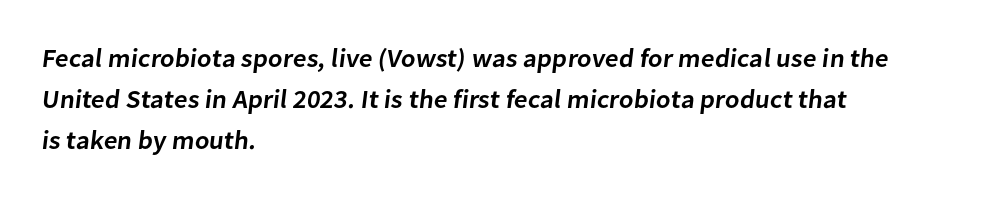
{"bold": "semi", "underline": "no", "align": "left", "line_spacing": "normal", "line_spacing_ratio": 1.58, "letter_spacing": "normal", "letter_spacing_em": 0.0, "glyph_px": 26}
